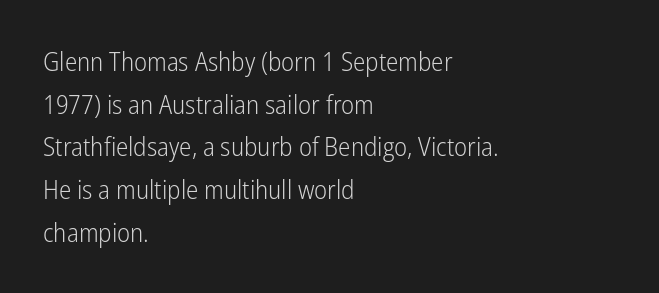
{"italic": "no", "bold": "no", "underline": "no", "align": "left", "line_spacing": "normal", "line_spacing_ratio": 1.64, "letter_spacing": "normal", "letter_spacing_em": 0.0, "glyph_px": 26}
